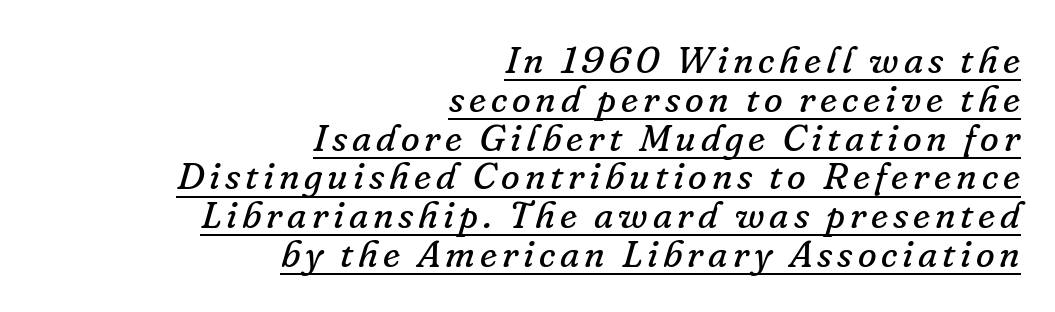
{"serif": "yes", "italic": "yes", "lean": "right", "slant_degrees": 16, "bold": "no", "weight": "regular", "width": "normal", "stroke_contrast": "low", "x_height": "small", "monospaced": "no", "underline": "yes", "align": "right", "line_spacing": "tight", "line_spacing_ratio": 1.02, "glyph_px": 38}
